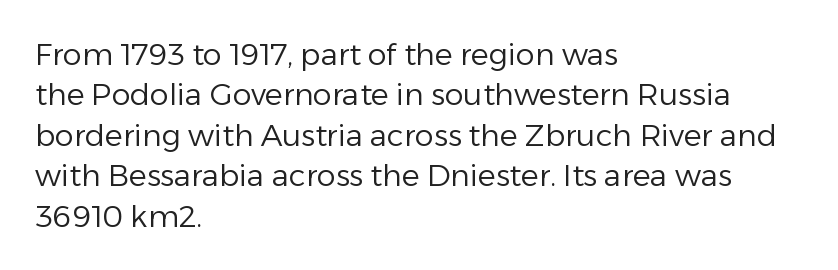
{"serif": "no", "italic": "no", "bold": "no", "weight": "regular", "width": "normal", "stroke_contrast": "low", "x_height": "medium", "monospaced": "no", "underline": "no", "align": "left", "line_spacing": "normal", "line_spacing_ratio": 1.35, "letter_spacing": "normal", "letter_spacing_em": 0.0, "glyph_px": 30}
